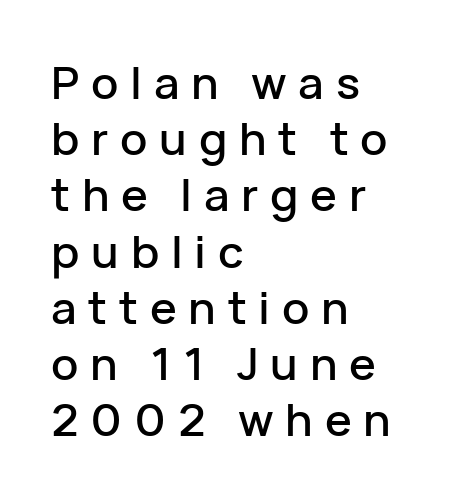
{"serif": "no", "italic": "no", "width": "normal", "stroke_contrast": "low", "x_height": "medium", "monospaced": "no", "underline": "no", "align": "left", "line_spacing": "normal", "line_spacing_ratio": 1.25, "letter_spacing": "wide", "letter_spacing_em": 0.26, "glyph_px": 45}
